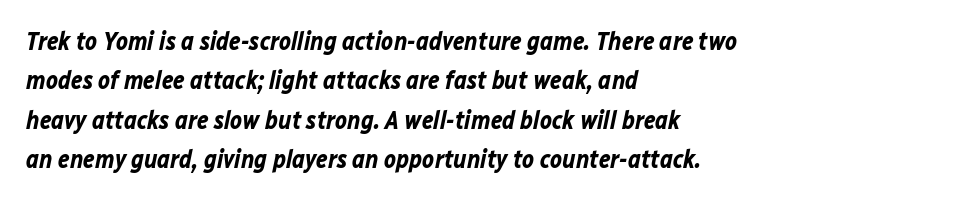
The image shows 25 px bold type, italic (leaning right); set left-aligned, normal line spacing (1.58x), normal letter spacing, not underlined.
